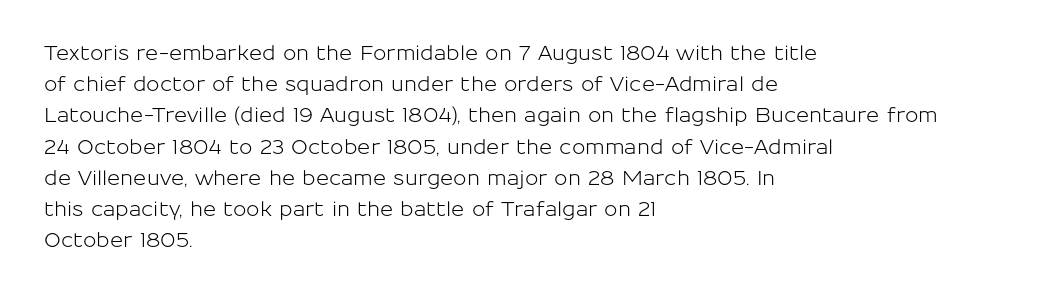
The image shows 20 px text type, upright; set left-aligned, normal line spacing (1.56x), normal letter spacing, not underlined.
